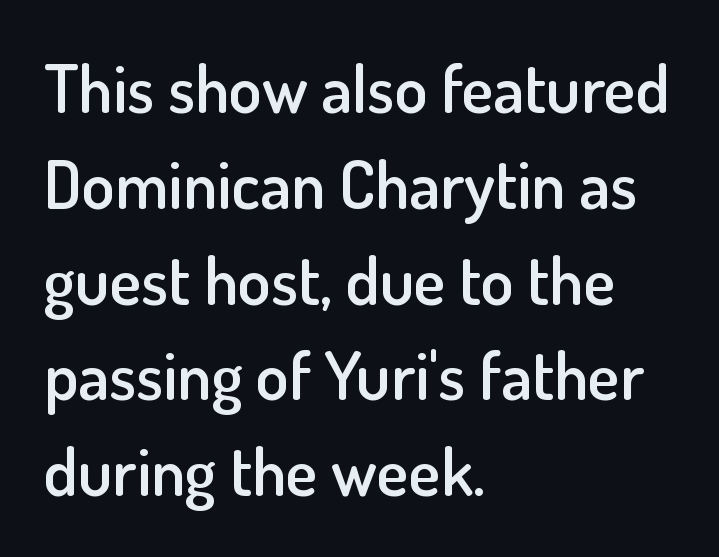
{"serif": "no", "italic": "no", "bold": "semi", "weight": "semibold", "width": "normal", "stroke_contrast": "low", "x_height": "small", "monospaced": "no", "underline": "no", "align": "left", "line_spacing": "normal", "line_spacing_ratio": 1.43, "letter_spacing": "normal", "letter_spacing_em": 0.0, "glyph_px": 67}
